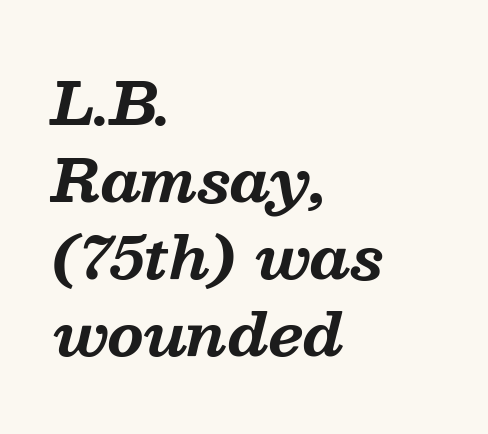
The image shows 58 px bold serif type, italic (leaning right); set left-aligned, normal line spacing (1.33x), normal letter spacing, not underlined; medium stroke contrast and a medium x-height.
